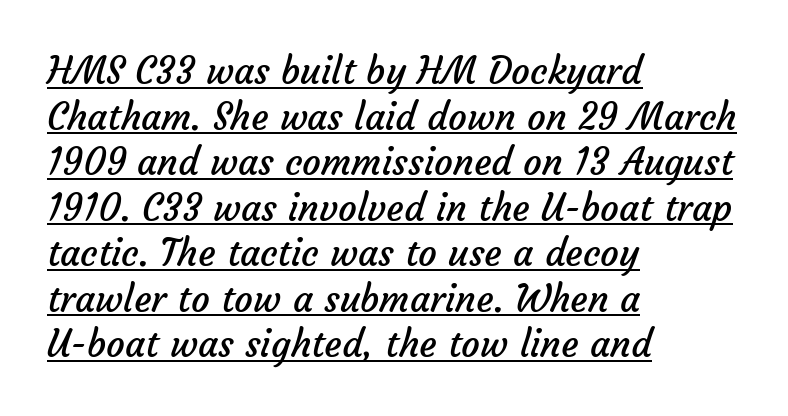
The image shows 37 px regular-weight sans-serif type; set left-aligned, line spacing 1.23x, normal letter spacing, underlined; low stroke contrast and a medium x-height.
